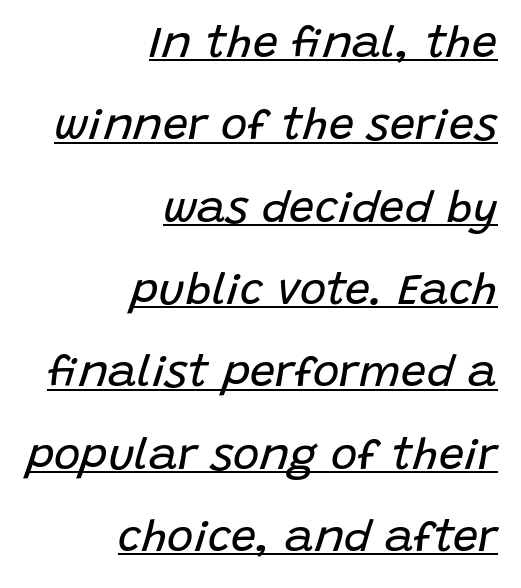
The image shows 45 px regular-weight type, italic (leaning right); set right-aligned, line spacing 1.83x, normal letter spacing, underlined; low stroke contrast and a large x-height.
